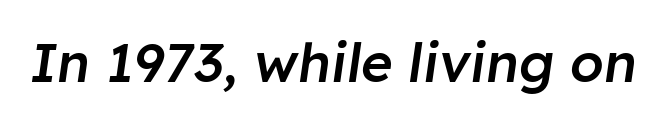
Note the varied advance widths — an 'i' is clearly narrower than an 'm'. These lines keep a tight, regular rhythm from letter to letter. The strip under each line holds only bare page. Emphasis-style slanted type is in use. Weight: semibold (demi).
